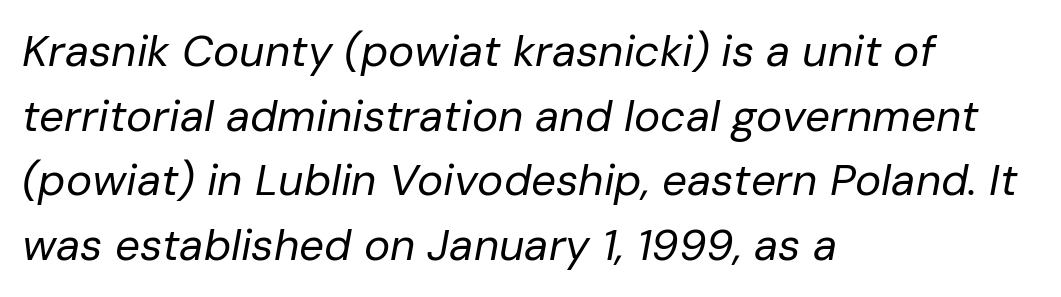
Q: Is the text bold? A: No.
Q: Is the text italic (slanted)? A: Yes, it leans right by about 10 degrees.
Q: Is the text underlined? A: No.
Q: How is the paragraph aligned? A: Left-aligned.
Q: Is the spacing between letters normal or unusually wide? A: Normal.
Q: Is the spacing between lines tight, normal or loose? A: Normal.
Q: Width (condensed, normal, or wide)? A: Normal.
Q: Stroke contrast? A: Low.
Q: x-height? A: Medium.
Q: Monospaced? A: No.
